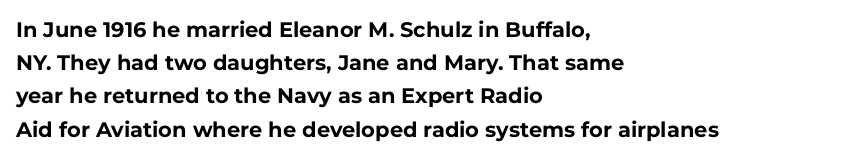
{"italic": "no", "bold": "yes", "underline": "no", "align": "left", "line_spacing": "normal", "line_spacing_ratio": 1.58, "letter_spacing": "normal", "letter_spacing_em": 0.0, "glyph_px": 21}
